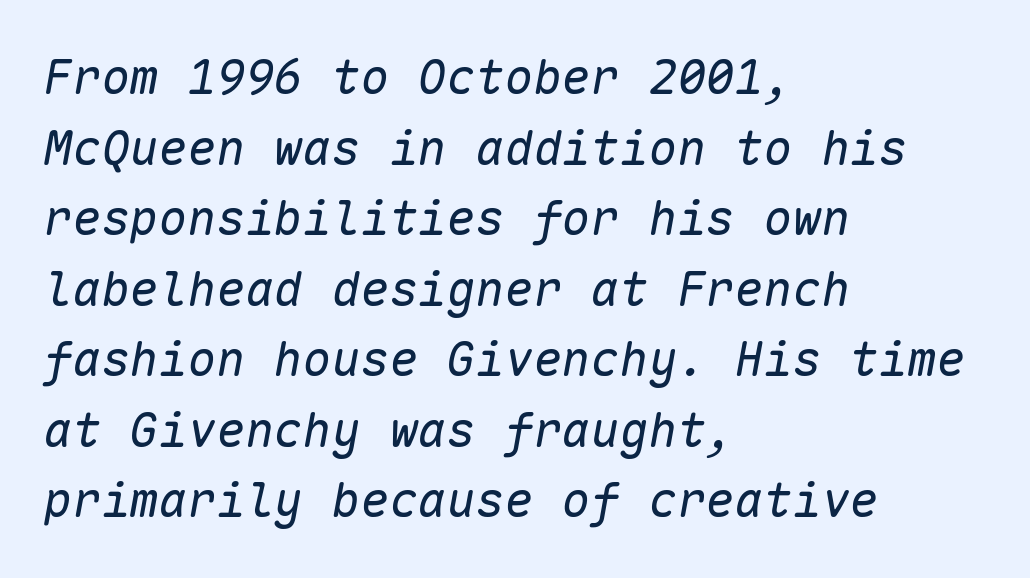
{"italic": "yes", "lean": "right", "slant_degrees": 10, "bold": "no", "weight": "regular", "width": "normal", "stroke_contrast": "low", "x_height": "medium", "monospaced": "yes", "underline": "no", "align": "left", "line_spacing": "normal", "line_spacing_ratio": 1.47, "letter_spacing": "normal", "letter_spacing_em": 0.0, "glyph_px": 48}
